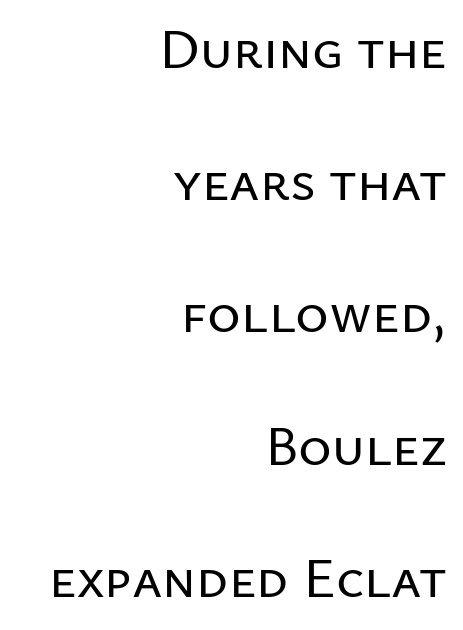
Do the characters align in a grid? No, the font is proportional. Each letter's strokes conclude bluntly, with no projecting serifs. A bare baseline throughout the passage. This sample trades compactness for vertical openness between lines. In terms of letterspacing, this is plain default setting.
